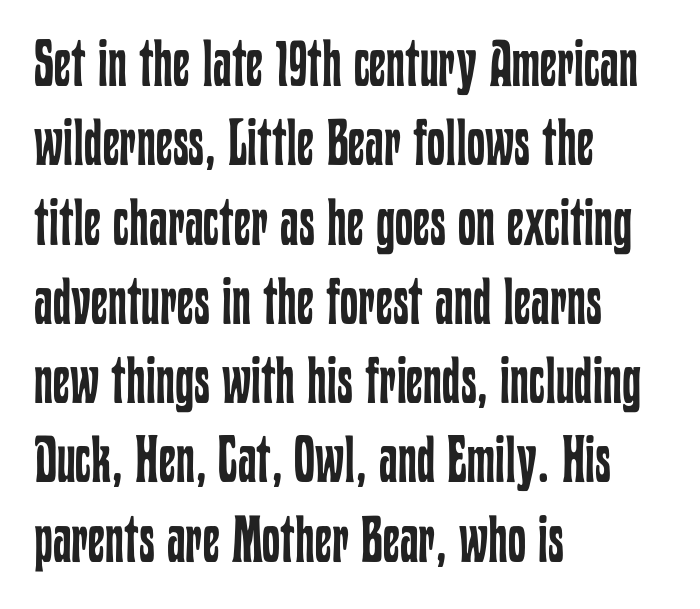
Q: Is the text bold? A: No.
Q: Is the text italic (slanted)? A: No, it is upright.
Q: Is the text underlined? A: No.
Q: How is the paragraph aligned? A: Left-aligned.
Q: Is the spacing between letters normal or unusually wide? A: Normal.
Q: Width (condensed, normal, or wide)? A: Condensed.
Q: Stroke contrast? A: Low.
Q: x-height? A: Medium.
Q: Monospaced? A: No.
